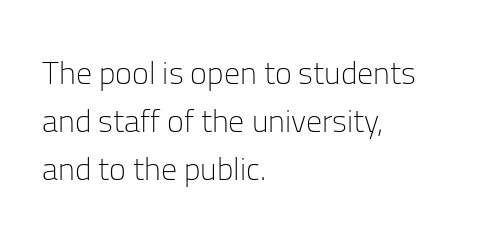
{"serif": "no", "italic": "no", "bold": "no", "weight": "light", "width": "normal", "stroke_contrast": "low", "x_height": "medium", "monospaced": "no", "underline": "no", "align": "left", "line_spacing": "normal", "line_spacing_ratio": 1.5, "letter_spacing": "normal", "letter_spacing_em": 0.0, "glyph_px": 32}
